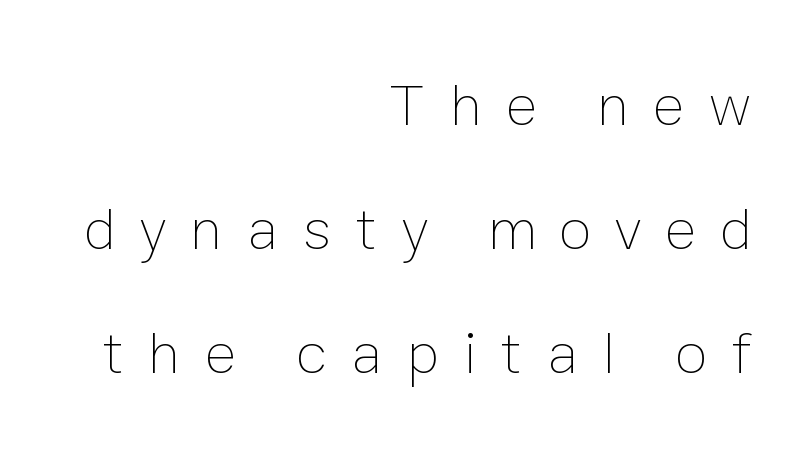
{"italic": "no", "bold": "no", "weight": "thin", "width": "normal", "stroke_contrast": "low", "x_height": "medium", "monospaced": "no", "underline": "no", "align": "right", "line_spacing": "loose", "line_spacing_ratio": 2.07, "letter_spacing": "wide", "letter_spacing_em": 0.4, "glyph_px": 60}
